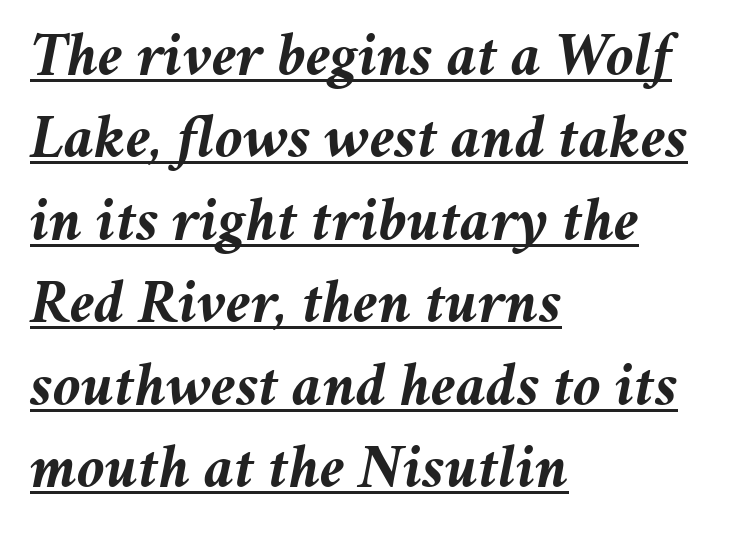
Q: Is the text bold? A: Yes.
Q: Is the text italic (slanted)? A: Yes, it leans right by about 11 degrees.
Q: Is the text underlined? A: Yes.
Q: How is the paragraph aligned? A: Left-aligned.
Q: Is the spacing between letters normal or unusually wide? A: Normal.
Q: Is the spacing between lines tight, normal or loose? A: Normal.
Q: Width (condensed, normal, or wide)? A: Normal.
Q: Stroke contrast? A: Medium.
Q: x-height? A: Medium.
Q: Monospaced? A: No.
